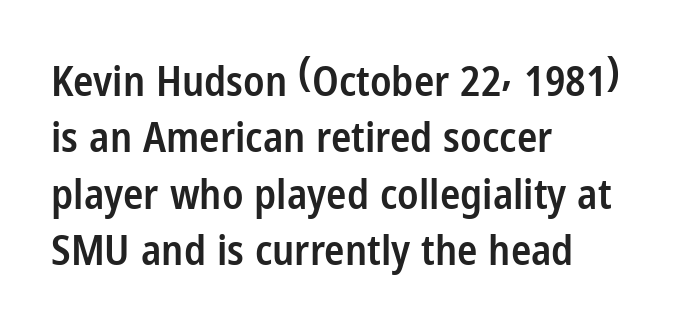
The image shows 42 px semibold, condensed sans-serif type, upright; set left-aligned, normal line spacing (1.34x), normal letter spacing, not underlined; low stroke contrast and a medium x-height.
